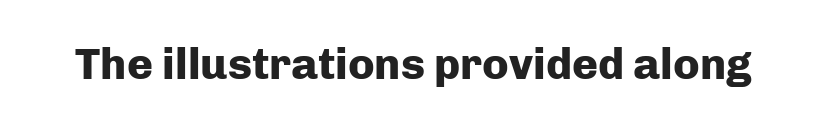
The image shows 44 px heavy sans-serif type, upright; set normal letter spacing, not underlined; low stroke contrast and a medium x-height.
